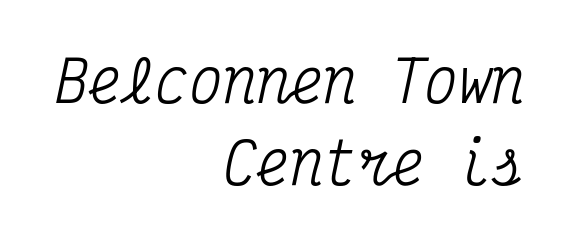
{"serif": "yes", "italic": "yes", "lean": "right", "slant_degrees": 12, "width": "condensed", "stroke_contrast": "medium", "x_height": "medium", "monospaced": "yes", "underline": "no", "align": "right", "line_spacing": "normal", "line_spacing_ratio": 1.46, "letter_spacing": "normal", "letter_spacing_em": 0.0, "glyph_px": 56}
